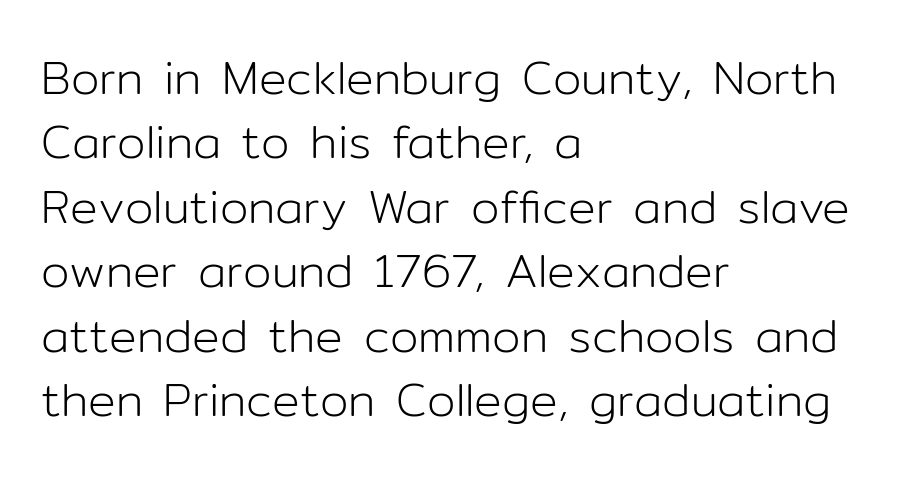
Stroke mass is kept to a normal reading level or below. Is the letter spacing exaggerated? No — it looks like the ordinary default. If you measured baseline to baseline, you'd find a middling distance. You could not count columns in this text — the font is proportionally spaced.
